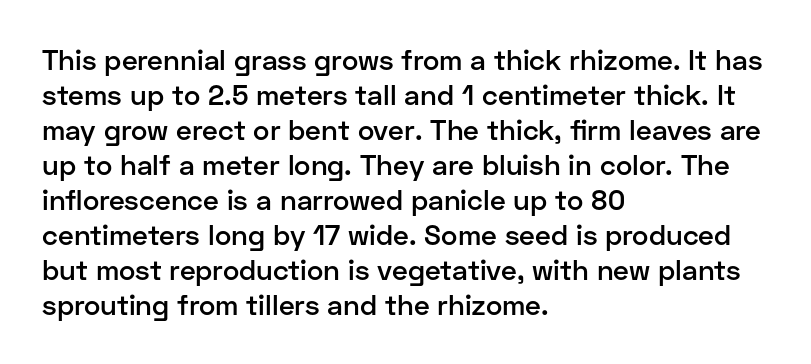
The image shows 28 px semibold sans-serif type, upright; set left-aligned, normal line spacing (1.25x), normal letter spacing, not underlined; low stroke contrast and a medium x-height.
